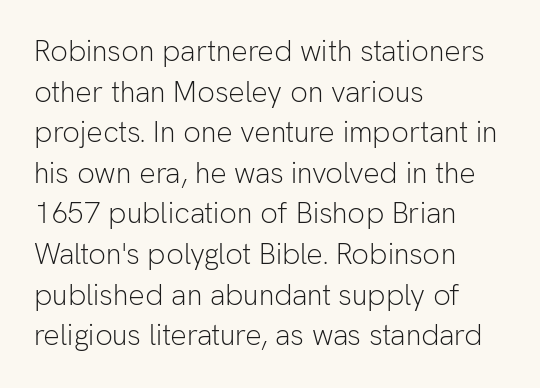
{"serif": "no", "italic": "no", "bold": "no", "weight": "light", "width": "normal", "stroke_contrast": "low", "x_height": "medium", "monospaced": "no", "underline": "no", "align": "left", "line_spacing": "normal", "line_spacing_ratio": 1.4, "letter_spacing": "normal", "letter_spacing_em": 0.0, "glyph_px": 29}
